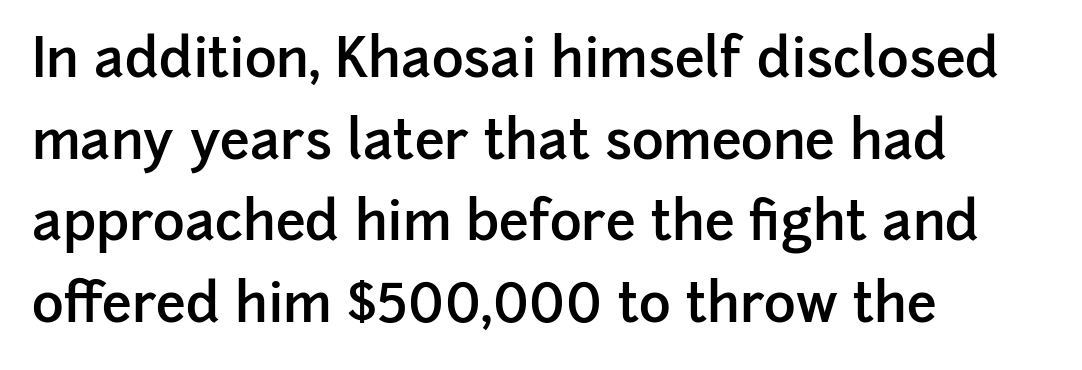
The image shows 54 px semibold sans-serif type, upright; set left-aligned, normal line spacing (1.51x), normal letter spacing, not underlined; low stroke contrast and a medium x-height.
